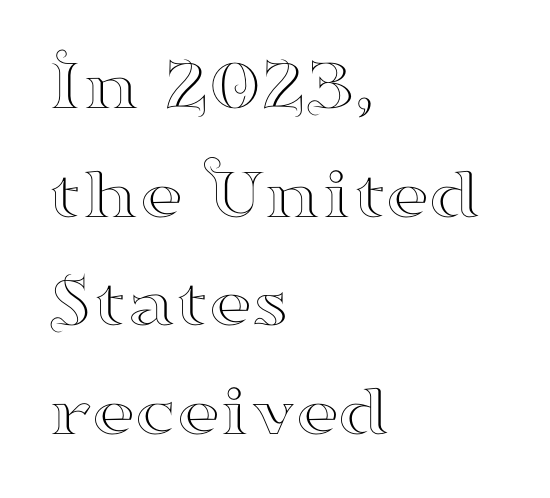
The image shows 75 px wide serif type, upright; set left-aligned, normal line spacing (1.45x), normal letter spacing, not underlined; high stroke contrast and a small x-height.
